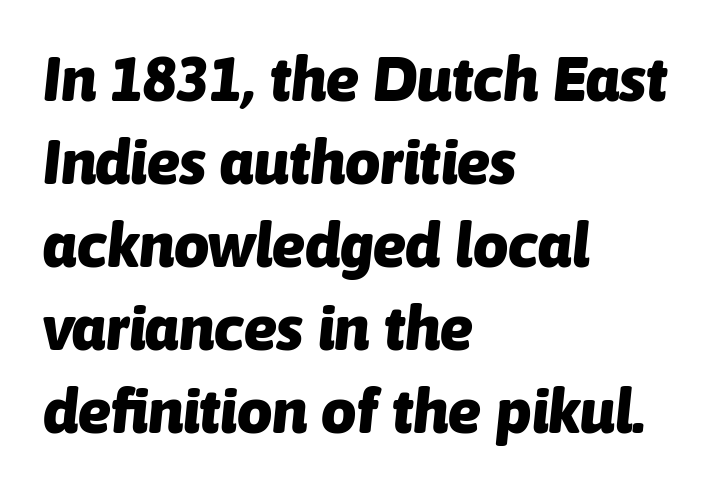
{"italic": "yes", "lean": "right", "slant_degrees": 6, "bold": "yes", "weight": "heavy", "width": "normal", "stroke_contrast": "low", "x_height": "medium", "monospaced": "no", "underline": "no", "align": "left", "line_spacing": "normal", "line_spacing_ratio": 1.34, "letter_spacing": "normal", "letter_spacing_em": 0.0, "glyph_px": 62}
